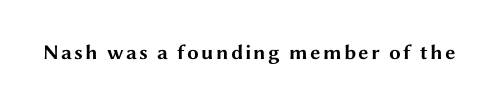
Pretty heavy lettering here — definitely bold. The passage shown is not underscored anywhere. Do the letters lean? They stand straight.
